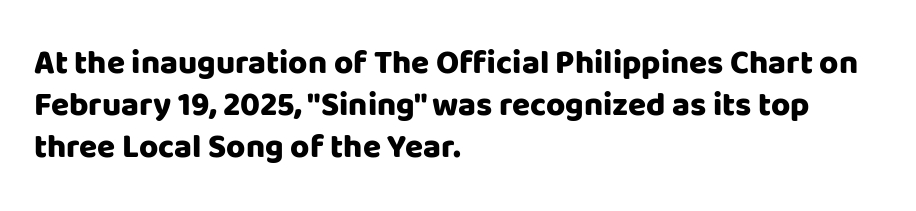
The line-height multiplier appears to be the usual default. Underline: absent. This is heavy type, rendered in bold. The letters carry no serifs — their stems end cleanly without finishing strokes. The lines are quadded left. Each word holds together tightly as a unit, with standard inter-letter gaps.
